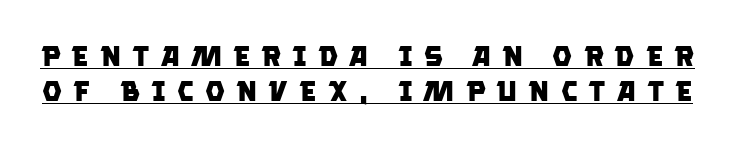
Looks like regular typesetting: each glyph gets only the width it needs. Rows of type keep a routine distance in the vertical direction. Observe the absence of serifs on each vertical stroke in this sample. Underline: present. Short note: letters widely spaced.
